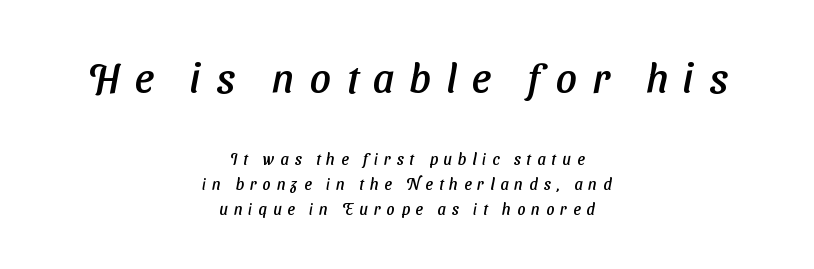
{"serif": "no", "width": "normal", "stroke_contrast": "low", "x_height": "medium", "monospaced": "no", "underline": "no", "align": "center", "line_spacing": "normal", "line_spacing_ratio": 1.56, "letter_spacing": "wide", "letter_spacing_em": 0.37, "larger_block": "first", "size_ratio": 2.56, "glyph_px": 41}
